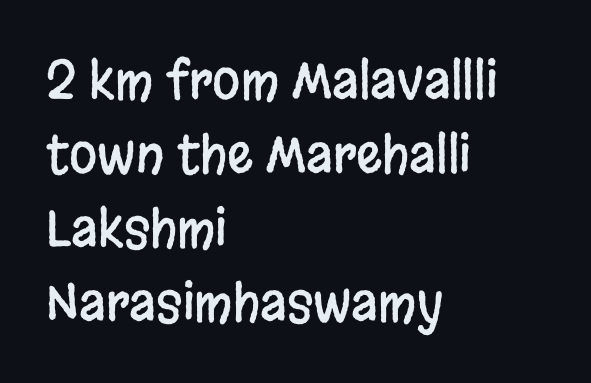
Q: Is the text italic (slanted)? A: No, it is upright.
Q: Is the typeface a serif or a sans-serif typeface? A: Sans-serif.
Q: Is the text underlined? A: No.
Q: How is the paragraph aligned? A: Left-aligned.
Q: Is the spacing between letters normal or unusually wide? A: Normal.
Q: Is the spacing between lines tight, normal or loose? A: Normal.
Q: Width (condensed, normal, or wide)? A: Condensed.
Q: Stroke contrast? A: Low.
Q: x-height? A: Large.
Q: Monospaced? A: No.
